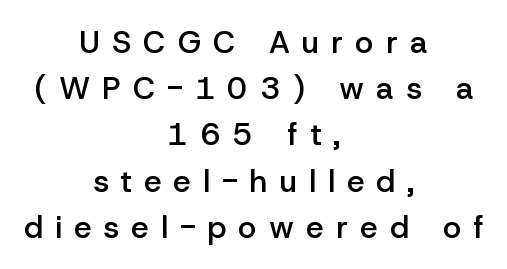
Q: Is the text bold? A: Semi-bold.
Q: Is the text italic (slanted)? A: No, it is upright.
Q: Is the typeface a serif or a sans-serif typeface? A: Sans-serif.
Q: Is the text underlined? A: No.
Q: How is the paragraph aligned? A: Centered.
Q: Is the spacing between letters normal or unusually wide? A: Unusually wide.
Q: Is the spacing between lines tight, normal or loose? A: Normal.
Q: Width (condensed, normal, or wide)? A: Normal.
Q: Stroke contrast? A: Low.
Q: x-height? A: Medium.
Q: Monospaced? A: No.
